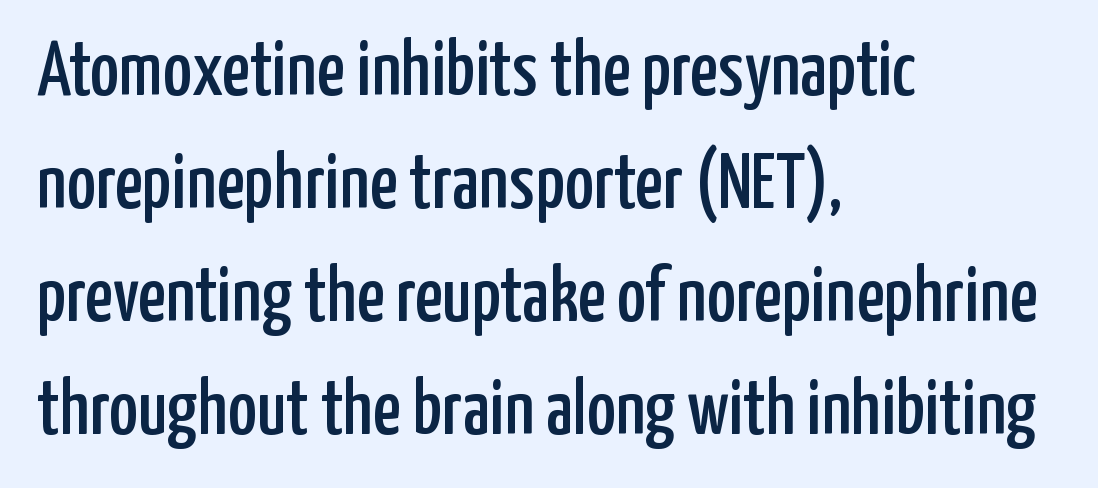
The image shows 78 px condensed sans-serif type, upright; set left-aligned, normal line spacing (1.45x), normal letter spacing, not underlined; low stroke contrast and a medium x-height.
